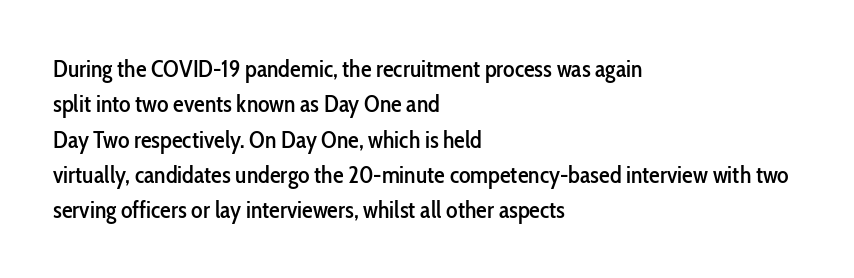
The image shows 24 px text type, upright; set left-aligned, normal line spacing (1.47x), normal letter spacing, not underlined.
